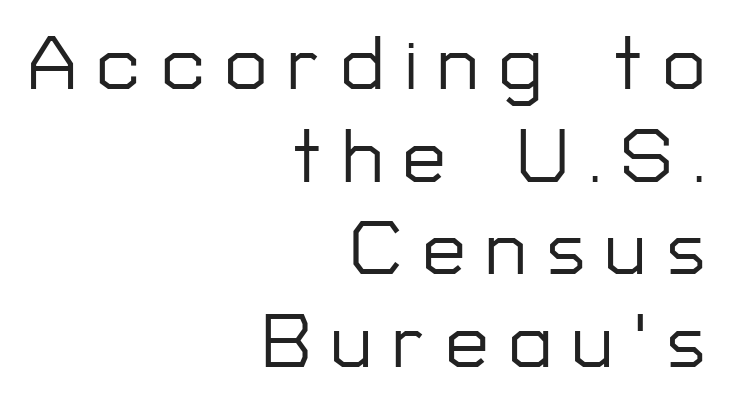
The designer went with a sans here, leaving each stem footless. Is there any slant? The stems are plumb. Descenders hang freely into open space. Display-style spreading of the glyphs; the letterfit is very open. Visually the block forms a straight wall on the right and a jagged coastline on the left. Proportional: the letters do not fall into vertical columns.
